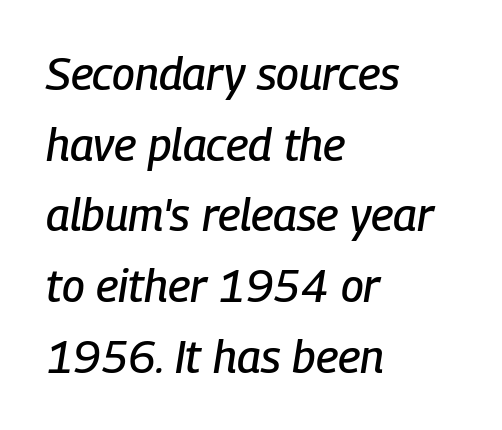
The image shows 45 px condensed type, italic (leaning right); set left-aligned, normal line spacing (1.57x), normal letter spacing, not underlined; low stroke contrast and a medium x-height.
